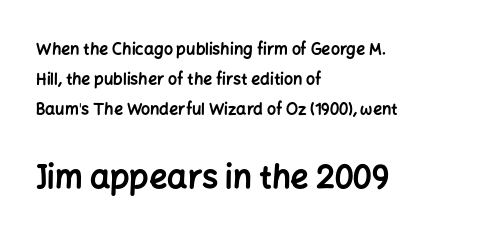
The image shows 32 px bold sans-serif type, upright; set left-aligned, line spacing 1.89x, normal letter spacing, not underlined; the second (bottom) block is 2.0x larger; low stroke contrast and a medium x-height.
